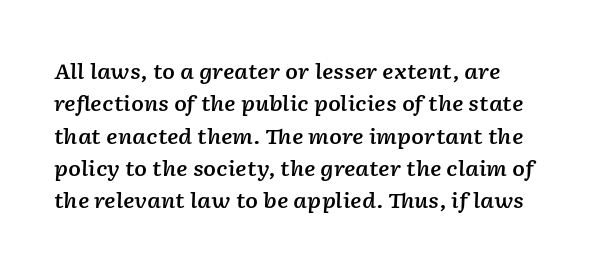
{"italic": "yes", "lean": "right", "slant_degrees": 2, "bold": "semi", "underline": "no", "line_spacing": "normal", "line_spacing_ratio": 1.54, "letter_spacing": "normal", "letter_spacing_em": 0.0, "glyph_px": 21}
